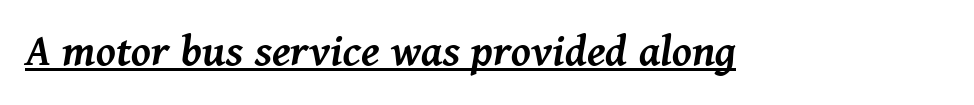
The image shows 48 px semibold type, italic (leaning right); set normal letter spacing, underlined; medium stroke contrast and a medium x-height.
